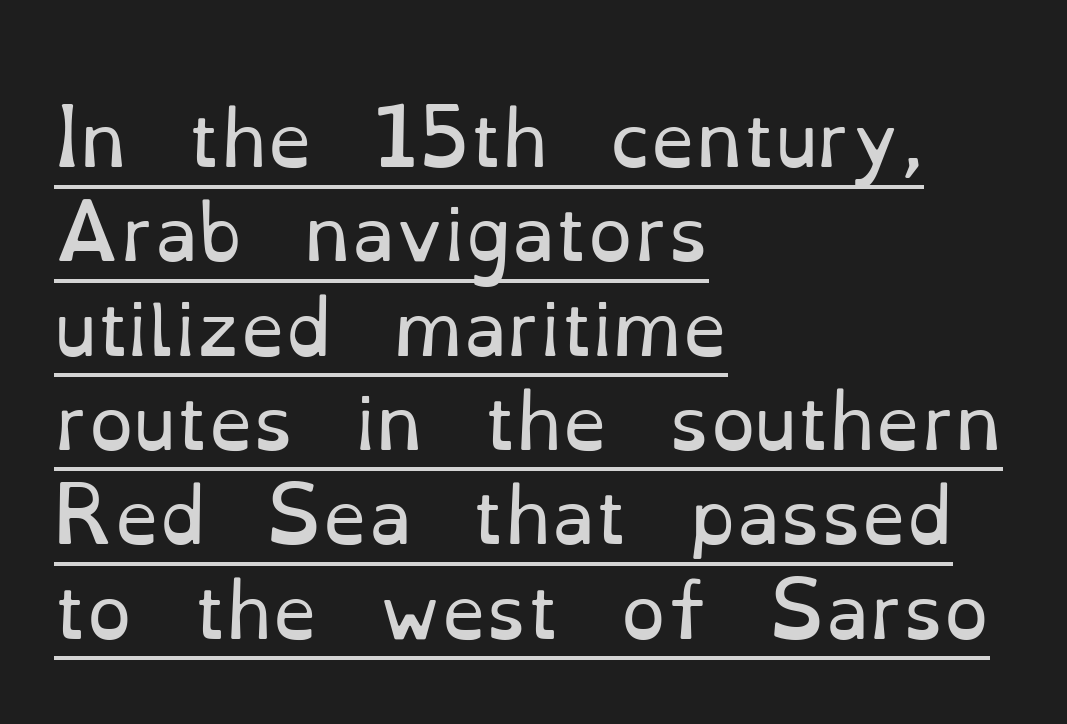
{"serif": "yes", "italic": "no", "bold": "no", "weight": "regular", "width": "normal", "stroke_contrast": "low", "x_height": "small", "monospaced": "no", "underline": "yes", "align": "left", "line_spacing": "normal", "line_spacing_ratio": 1.31, "letter_spacing": "normal", "letter_spacing_em": 0.0, "glyph_px": 72}
